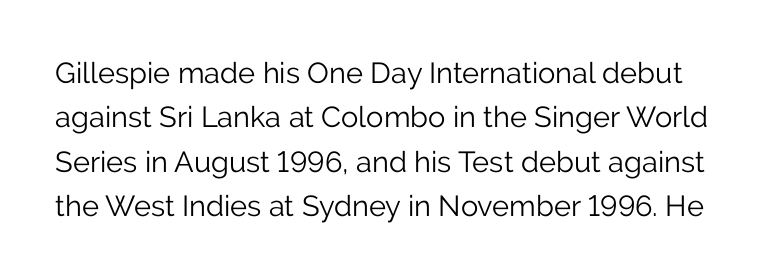
Proportional: the letters do not fall into vertical columns. Each row of text sits above clean, open space. The letterforms sit at book weight or below. Standard letterfit; no display-style spreading of the glyphs. In terms of letterform style, serifs are entirely absent.
